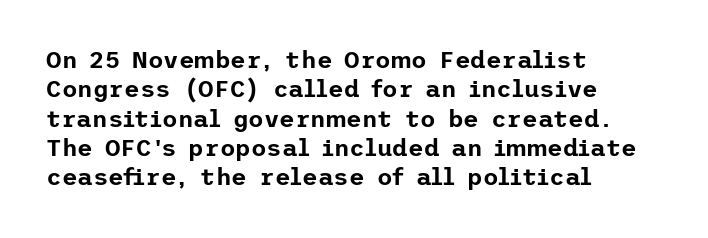
Q: Is the text italic (slanted)? A: No, it is upright.
Q: Is the text underlined? A: No.
Q: How is the paragraph aligned? A: Left-aligned.
Q: Is the spacing between letters normal or unusually wide? A: Normal.
